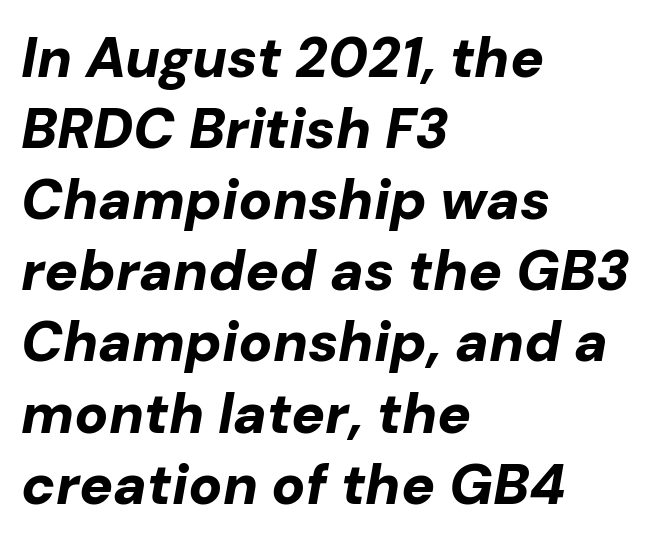
{"italic": "yes", "lean": "right", "slant_degrees": 10, "bold": "yes", "weight": "bold", "width": "normal", "stroke_contrast": "low", "x_height": "medium", "monospaced": "no", "underline": "no", "align": "left", "line_spacing": "normal", "line_spacing_ratio": 1.27, "letter_spacing": "normal", "letter_spacing_em": 0.0, "glyph_px": 56}
